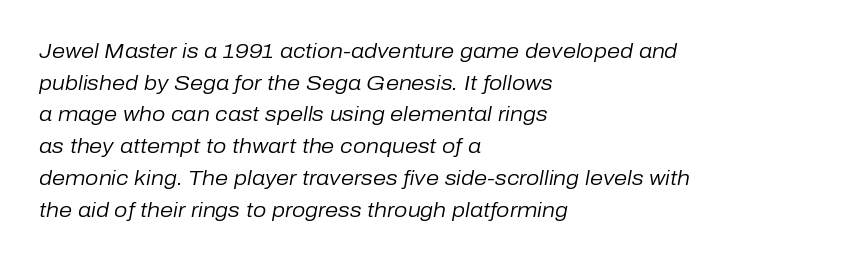
Q: Is the text bold? A: No.
Q: Is the text italic (slanted)? A: Yes, it leans right by about 10 degrees.
Q: Is the text underlined? A: No.
Q: How is the paragraph aligned? A: Left-aligned.
Q: Is the spacing between letters normal or unusually wide? A: Normal.
Q: Is the spacing between lines tight, normal or loose? A: Normal.
